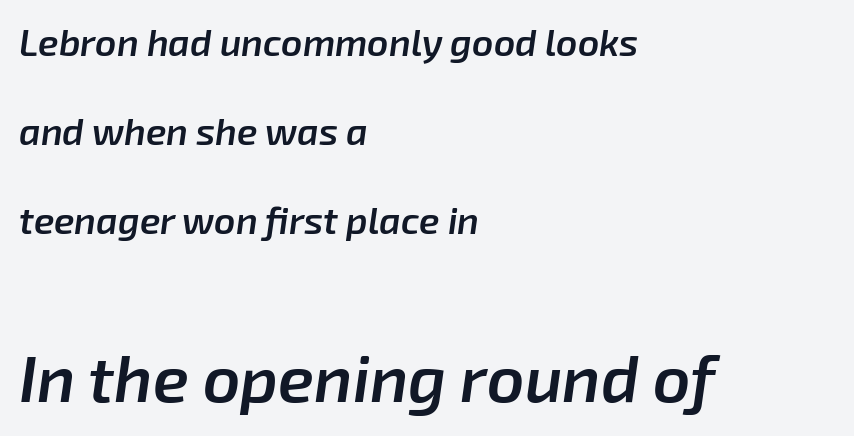
The image shows 65 px semibold type, italic (leaning right); set left-aligned, loose line spacing (2.4x), normal letter spacing, not underlined; the second (bottom) block is 1.76x larger; low stroke contrast and a medium x-height.
